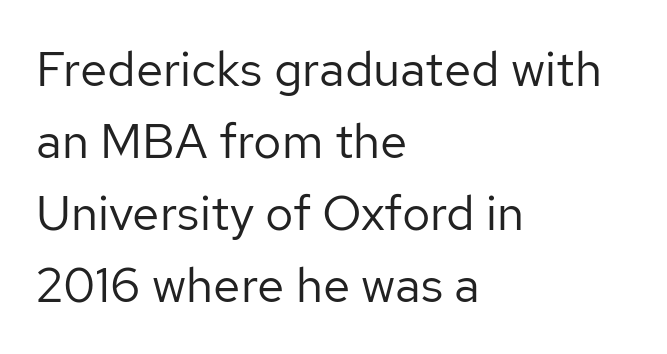
The image shows 49 px regular-weight sans-serif type, upright; set left-aligned, normal line spacing (1.47x), normal letter spacing, not underlined; low stroke contrast and a medium x-height.
